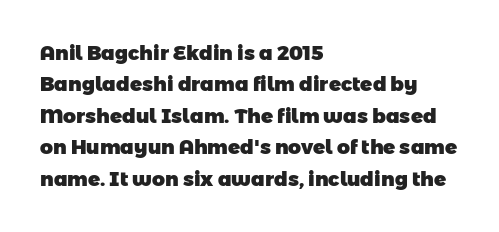
All the whitespace from short lines collects on the right. Tracking here is standard; glyphs follow each other at the usual distance. Does the leading feel generous? No, just average. This is heavy type, rendered in bold. Lines of text with bare space underneath.
